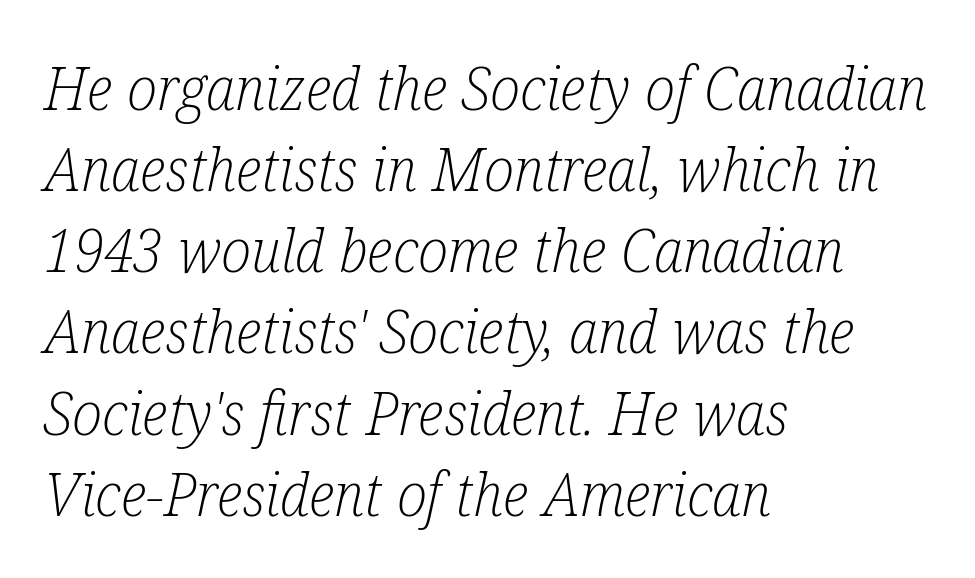
Q: Is the text bold? A: No.
Q: Is the text italic (slanted)? A: Yes, it leans right by about 12 degrees.
Q: Is the typeface a serif or a sans-serif typeface? A: Serif.
Q: Is the text underlined? A: No.
Q: How is the paragraph aligned? A: Left-aligned.
Q: Is the spacing between letters normal or unusually wide? A: Normal.
Q: Is the spacing between lines tight, normal or loose? A: Normal.
Q: Width (condensed, normal, or wide)? A: Condensed.
Q: Stroke contrast? A: Low.
Q: x-height? A: Medium.
Q: Monospaced? A: No.
